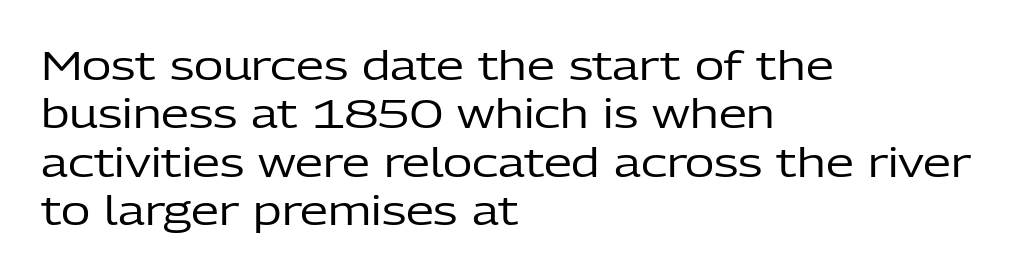
{"serif": "no", "italic": "no", "bold": "no", "weight": "regular", "width": "normal", "stroke_contrast": "low", "x_height": "medium", "monospaced": "no", "underline": "no", "align": "left", "line_spacing_ratio": 1.21, "letter_spacing": "normal", "letter_spacing_em": 0.0, "glyph_px": 40}
